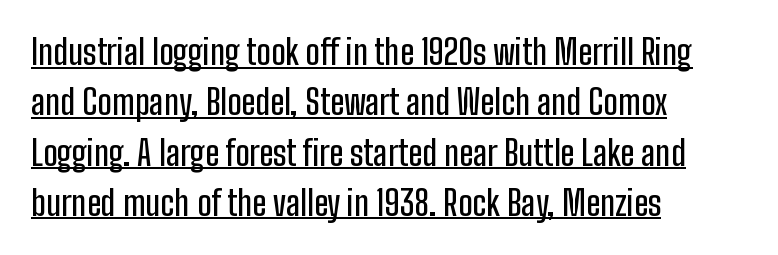
This sample has the flowing, uneven cadence of proportional lettering. The block of text has a typical density, with ordinary space between rows. Is the block centered? No — it sits flush against the left margin. What decoration does the sample have? An underline. The glyphs in this specimen are sans serif.
